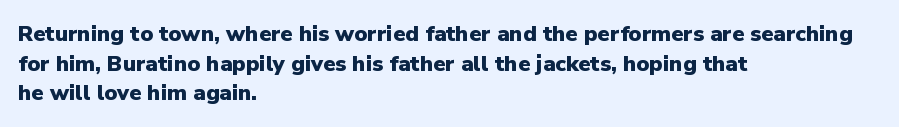
{"italic": "no", "bold": "yes", "underline": "no", "align": "left", "line_spacing": "normal", "line_spacing_ratio": 1.35, "letter_spacing": "normal", "letter_spacing_em": 0.0, "glyph_px": 22}
